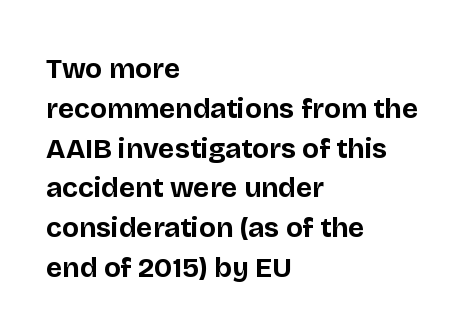
Q: Is the text bold? A: Yes.
Q: Is the text italic (slanted)? A: No, it is upright.
Q: Is the typeface a serif or a sans-serif typeface? A: Sans-serif.
Q: Is the text underlined? A: No.
Q: How is the paragraph aligned? A: Left-aligned.
Q: Is the spacing between letters normal or unusually wide? A: Normal.
Q: Is the spacing between lines tight, normal or loose? A: Normal.
Q: Width (condensed, normal, or wide)? A: Normal.
Q: Stroke contrast? A: Low.
Q: x-height? A: Large.
Q: Monospaced? A: No.
